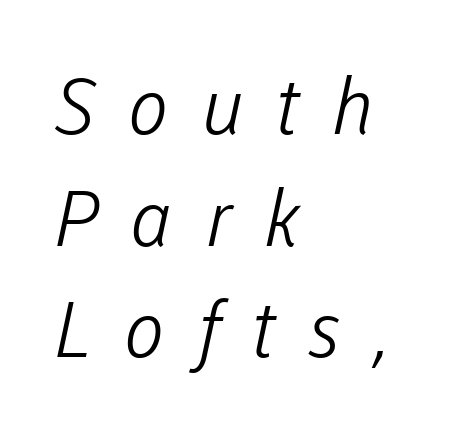
{"serif": "no", "bold": "no", "weight": "light", "width": "normal", "stroke_contrast": "low", "x_height": "medium", "monospaced": "no", "underline": "no", "align": "left", "line_spacing": "normal", "line_spacing_ratio": 1.45, "letter_spacing": "wide", "letter_spacing_em": 0.42, "glyph_px": 77}
